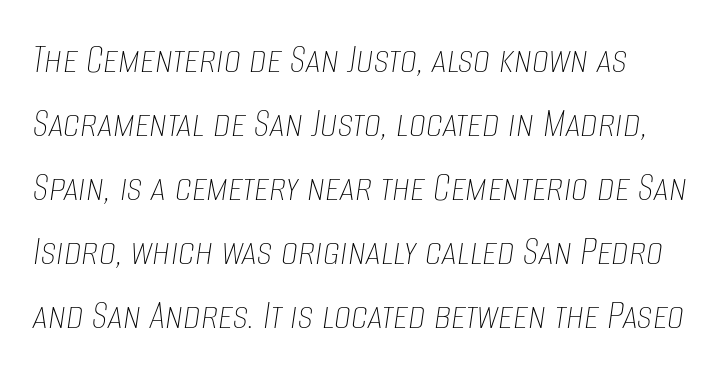
The image shows 43 px thin, condensed type, italic (leaning right); set normal line spacing (1.49x), normal letter spacing, not underlined; low stroke contrast and a large x-height.
